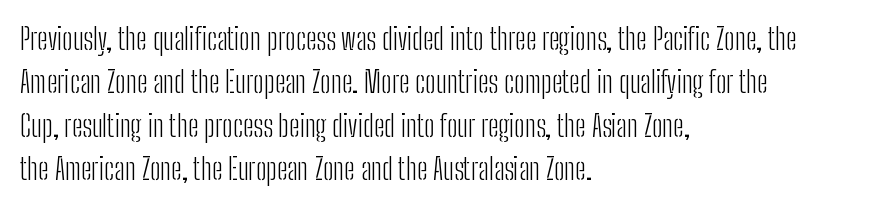
Left-aligned paragraph, ragged on the right. The rendering uses natural spacing where letterforms have individual widths. Check under the words: just untouched page. The designer went with a sans here, leaving each stem footless.
